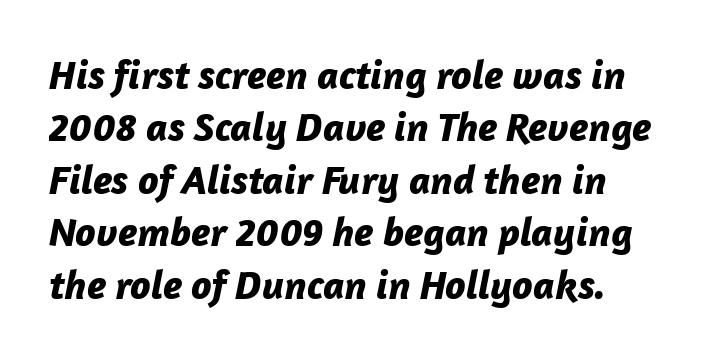
The image shows 41 px bold type, italic (leaning right); set normal line spacing (1.28x), normal letter spacing, not underlined; low stroke contrast and a medium x-height.
